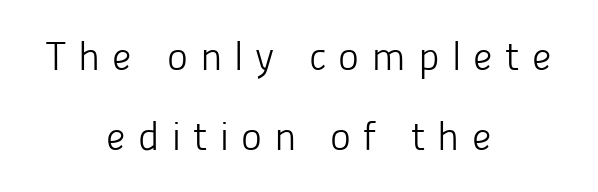
The image shows 40 px light sans-serif type, upright; set centered, loose line spacing (1.99x), unusually wide letter spacing (+0.3 em), not underlined; low stroke contrast and a medium x-height.
